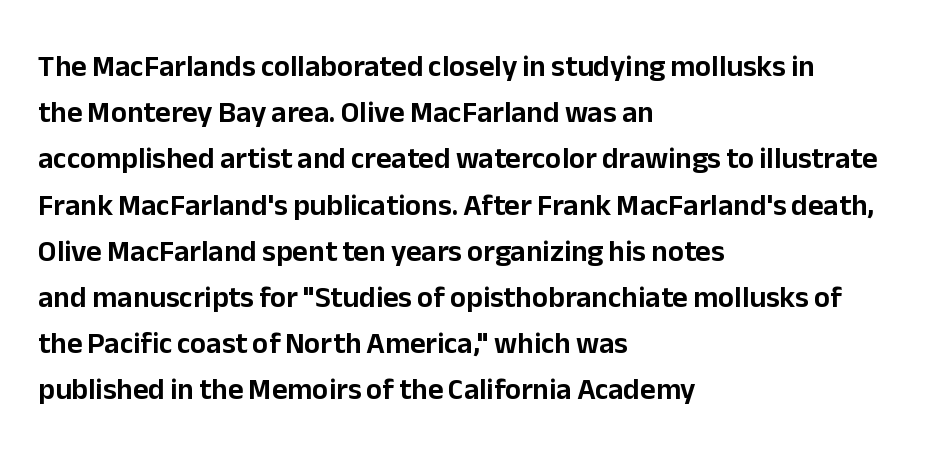
The image shows 30 px sans-serif type, upright; set left-aligned, normal line spacing (1.54x), normal letter spacing, not underlined; low stroke contrast and a medium x-height.
